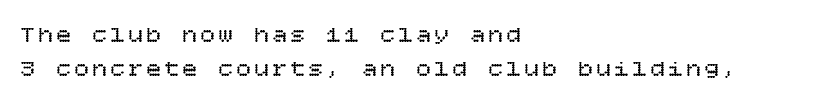
Leftover space on each line is placed entirely after the last word. Characters remain perfectly vertical along every line. In terms of leading, this rendering sits right in the middle. A light-to-regular cut is what we see here. Plain, unruled lines of type.
